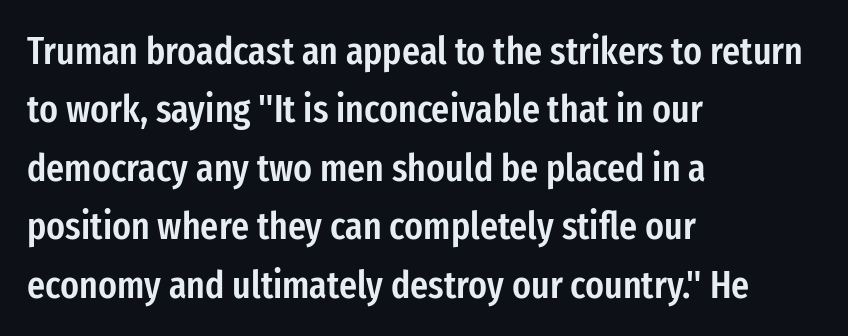
Q: Is the text bold? A: Semi-bold.
Q: Is the text italic (slanted)? A: No, it is upright.
Q: Is the typeface a serif or a sans-serif typeface? A: Sans-serif.
Q: Is the text underlined? A: No.
Q: How is the paragraph aligned? A: Left-aligned.
Q: Is the spacing between letters normal or unusually wide? A: Normal.
Q: Is the spacing between lines tight, normal or loose? A: Normal.
Q: Width (condensed, normal, or wide)? A: Condensed.
Q: Stroke contrast? A: Low.
Q: x-height? A: Medium.
Q: Monospaced? A: No.
